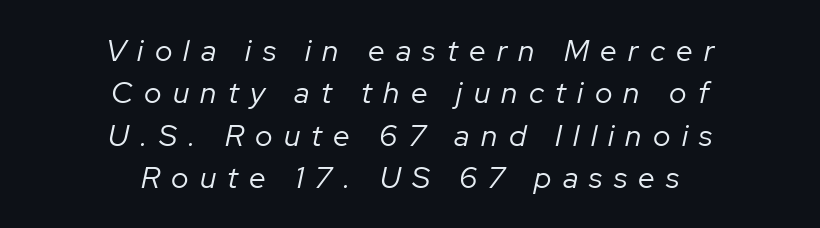
{"italic": "yes", "lean": "right", "slant_degrees": 12, "bold": "no", "weight": "regular", "width": "normal", "stroke_contrast": "low", "x_height": "medium", "monospaced": "no", "underline": "no", "align": "center", "line_spacing": "normal", "line_spacing_ratio": 1.41, "letter_spacing": "wide", "letter_spacing_em": 0.38, "glyph_px": 30}
